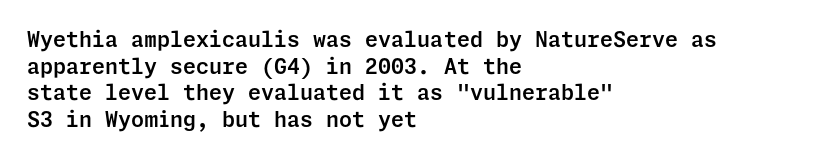
Q: Is the text italic (slanted)? A: No, it is upright.
Q: Is the text underlined? A: No.
Q: How is the paragraph aligned? A: Left-aligned.
Q: Is the spacing between letters normal or unusually wide? A: Normal.
Q: Is the spacing between lines tight, normal or loose? A: Normal.
